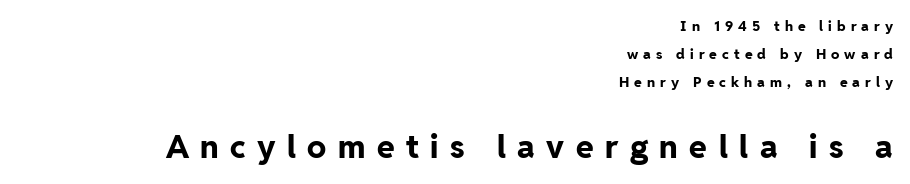
The image shows 32 px bold sans-serif type, upright; set right-aligned, loose line spacing (2.01x), unusually wide letter spacing (+0.36 em), not underlined; the second (bottom) block is 2.29x larger; low stroke contrast and a medium x-height.
